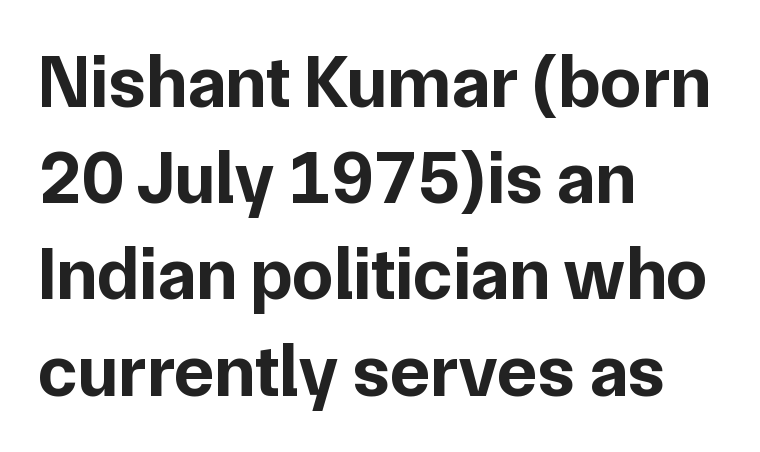
It's the straight-up-and-down kind of type. The space between consecutive lines is moderate. Does the copy run flush right? No — it runs flush left. Underlining? Definitely not there. Grotesque or geometric, the face here clearly has no serifs. Compared with typical body copy, the letter spacing here is the same.
